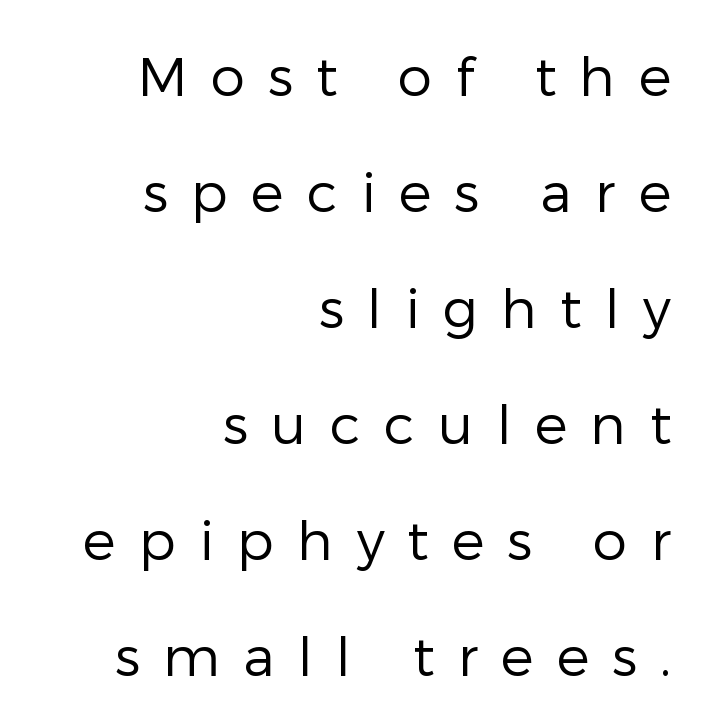
{"serif": "no", "italic": "no", "bold": "no", "weight": "regular", "width": "normal", "stroke_contrast": "low", "x_height": "medium", "monospaced": "no", "underline": "no", "align": "right", "line_spacing": "loose", "line_spacing_ratio": 2.11, "letter_spacing": "wide", "letter_spacing_em": 0.42, "glyph_px": 55}
